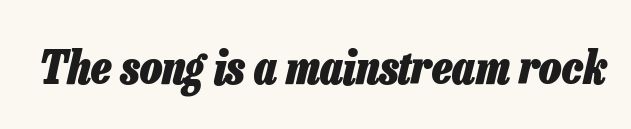
Plenty of ink on the page — the face is bold. Italic? Definitely — the glyphs are oblique. Descenders hang freely into open space. Inter-character spacing is left at the font's built-in metrics. The passage shown is typed in a proportional face where columns would drift.
